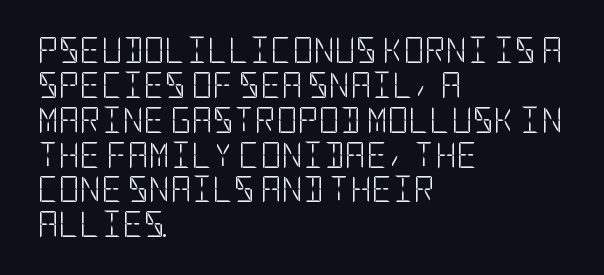
The image shows 26 px text type, upright; set left-aligned, normal line spacing (1.34x), normal letter spacing, not underlined.
